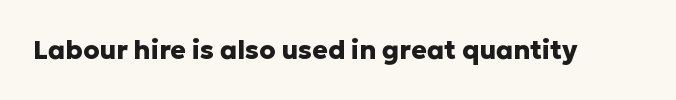
Only glyphs here, with clear space below each row. Rendered with straight, roman letterforms. The glyphs have the mass of a bold cut. Observe the ordinary spacing: letters are neighbours, not strangers.
